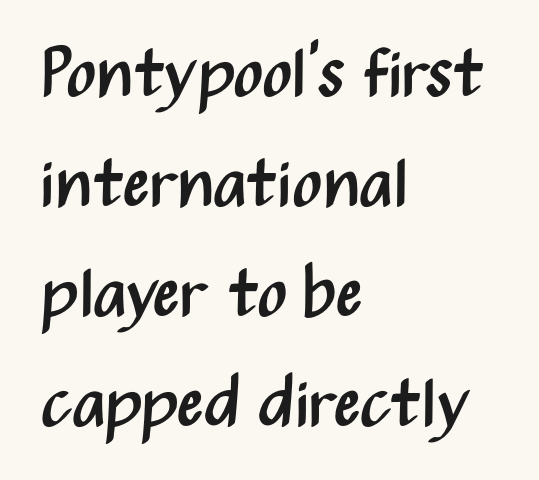
{"serif": "no", "italic": "no", "bold": "no", "weight": "regular", "width": "condensed", "stroke_contrast": "medium", "x_height": "medium", "monospaced": "no", "underline": "no", "align": "left", "line_spacing": "normal", "line_spacing_ratio": 1.57, "letter_spacing": "normal", "letter_spacing_em": 0.0, "glyph_px": 70}
